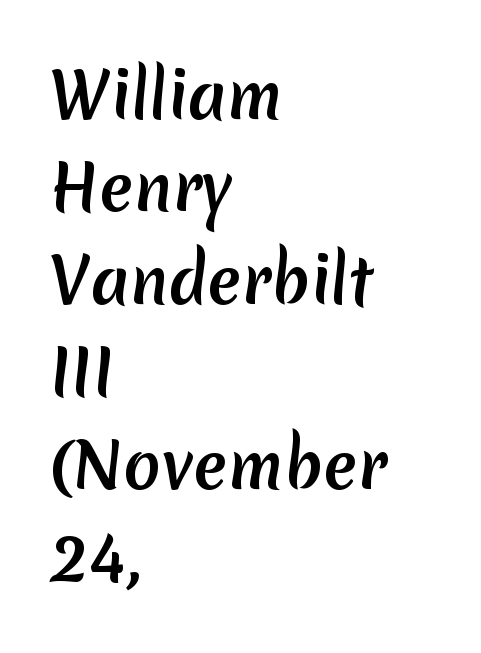
The image shows 62 px sans-serif type; set left-aligned, normal line spacing (1.49x), normal letter spacing, not underlined; medium stroke contrast and a medium x-height.
